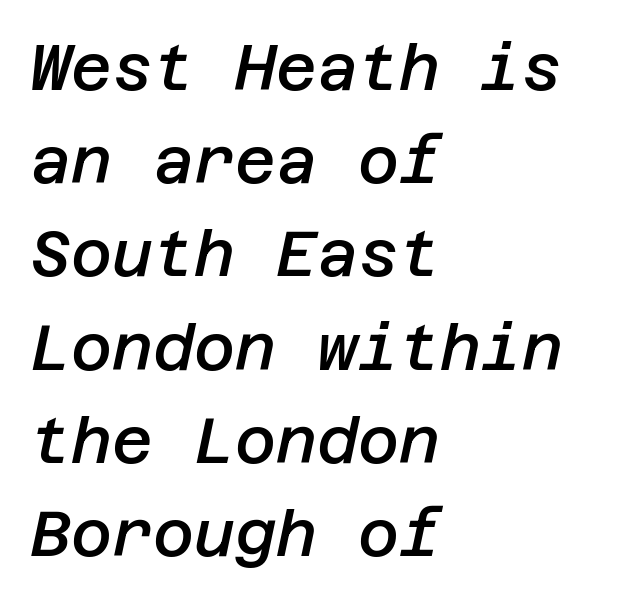
The image shows 63 px semibold type, italic (leaning right); set left-aligned, normal line spacing (1.48x), normal letter spacing, not underlined; low stroke contrast and a large x-height.
